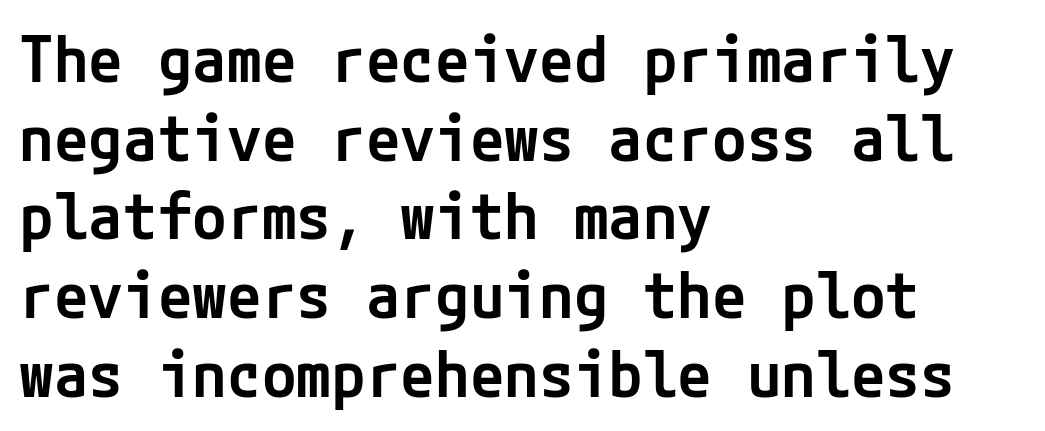
The letterforms sit shoulder to shoulder at normal distance. Each line starts at the same left margin while the right side varies. No word sits above an underline. Examine the stroke ends and you'll find no serifs.
